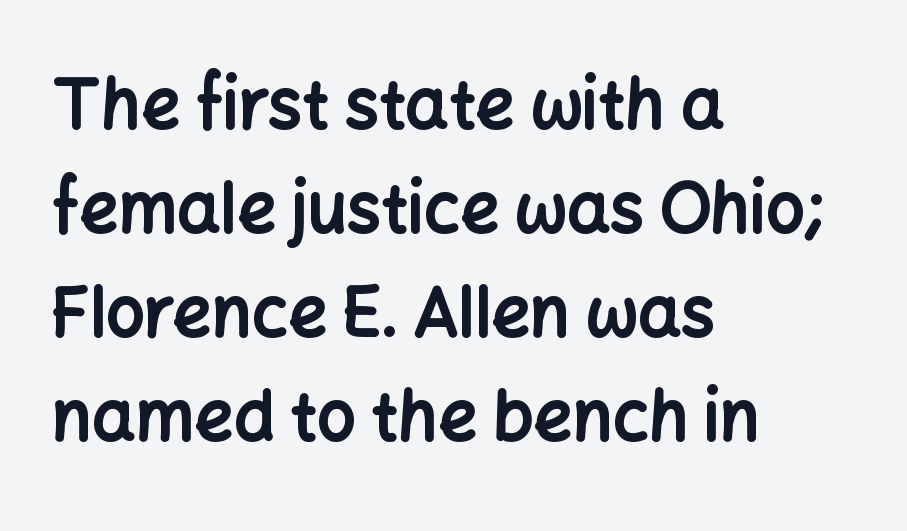
{"serif": "no", "italic": "no", "bold": "yes", "weight": "bold", "width": "normal", "stroke_contrast": "low", "x_height": "medium", "monospaced": "no", "underline": "no", "align": "left", "line_spacing": "normal", "line_spacing_ratio": 1.53, "letter_spacing": "normal", "letter_spacing_em": 0.0, "glyph_px": 68}
